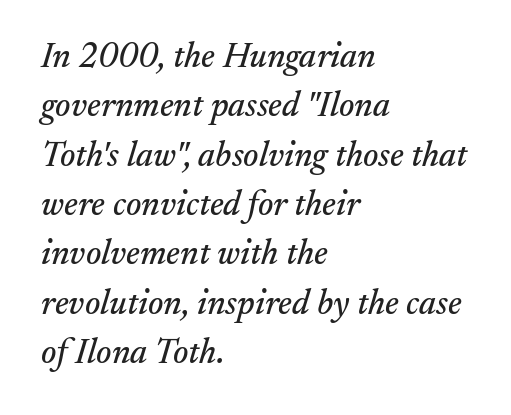
{"serif": "yes", "italic": "yes", "lean": "right", "slant_degrees": 17, "width": "normal", "stroke_contrast": "medium", "x_height": "small", "monospaced": "no", "underline": "no", "align": "left", "line_spacing": "normal", "line_spacing_ratio": 1.41, "letter_spacing": "normal", "letter_spacing_em": 0.0, "glyph_px": 35}
